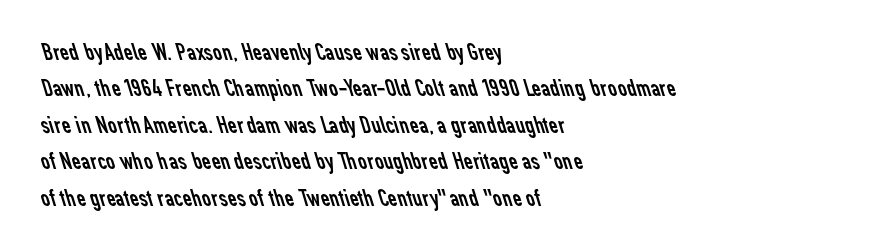
Q: Is the text bold? A: No.
Q: Is the text underlined? A: No.
Q: How is the paragraph aligned? A: Left-aligned.
Q: Is the spacing between letters normal or unusually wide? A: Normal.
Q: Is the spacing between lines tight, normal or loose? A: Normal.
